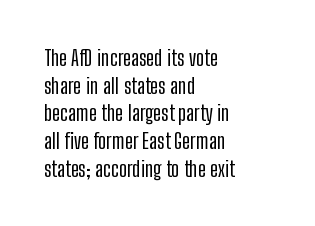
Q: Is the text italic (slanted)? A: No, it is upright.
Q: Is the text underlined? A: No.
Q: How is the paragraph aligned? A: Left-aligned.
Q: Is the spacing between letters normal or unusually wide? A: Normal.
Q: Is the spacing between lines tight, normal or loose? A: Normal.
